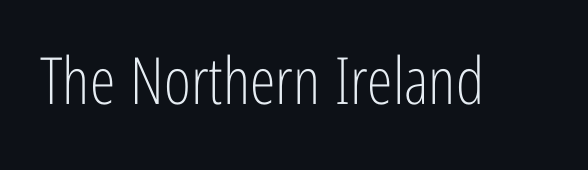
{"serif": "no", "italic": "no", "bold": "no", "weight": "light", "width": "condensed", "stroke_contrast": "low", "x_height": "medium", "monospaced": "no", "underline": "no", "letter_spacing": "normal", "letter_spacing_em": 0.0, "glyph_px": 65}
